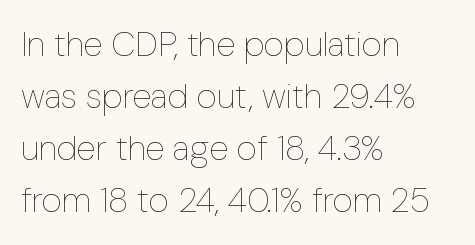
Q: Is the text bold? A: No.
Q: Is the text italic (slanted)? A: No, it is upright.
Q: Is the text underlined? A: No.
Q: How is the paragraph aligned? A: Left-aligned.
Q: Is the spacing between letters normal or unusually wide? A: Normal.
Q: Is the spacing between lines tight, normal or loose? A: Normal.
Q: Width (condensed, normal, or wide)? A: Condensed.
Q: Stroke contrast? A: Low.
Q: x-height? A: Medium.
Q: Monospaced? A: No.
